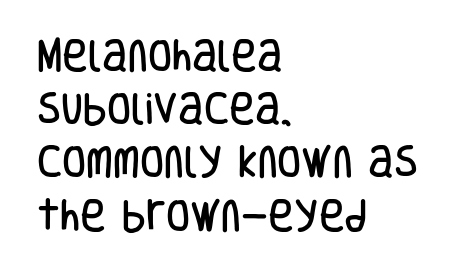
The image shows 35 px condensed sans-serif type, upright; set left-aligned, normal line spacing (1.52x), normal letter spacing, not underlined; low stroke contrast and a large x-height.
